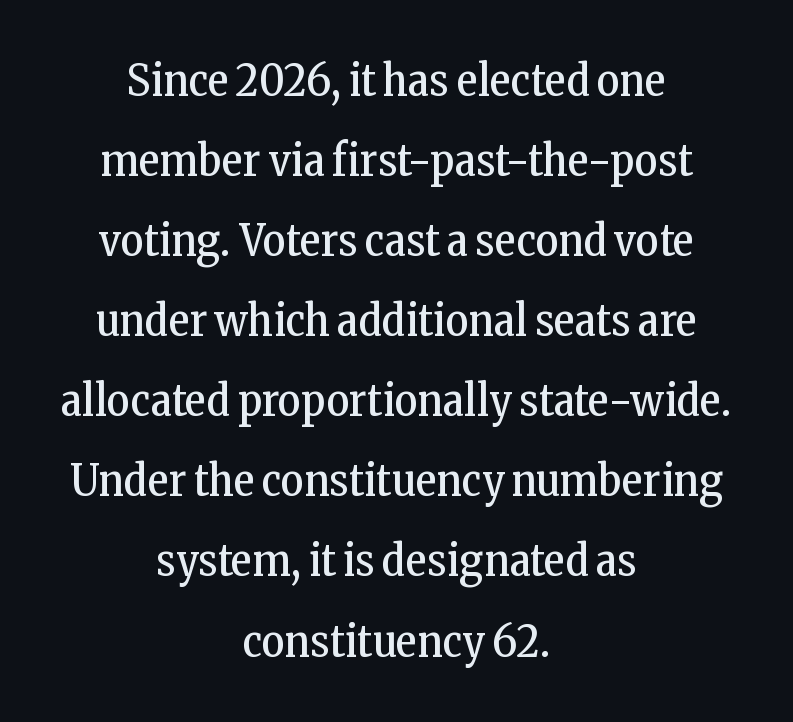
Think of a printed novel: that variable character pitch is what you see here. Is the block centered? Yes — each line is placed symmetrically about the middle. The foot of each line stays bare and open. If you drew a line through each stem, it would be perfectly vertical. The font family rendered here belongs to the serif group. The characters are drawn with everyday or finer stroke widths.
